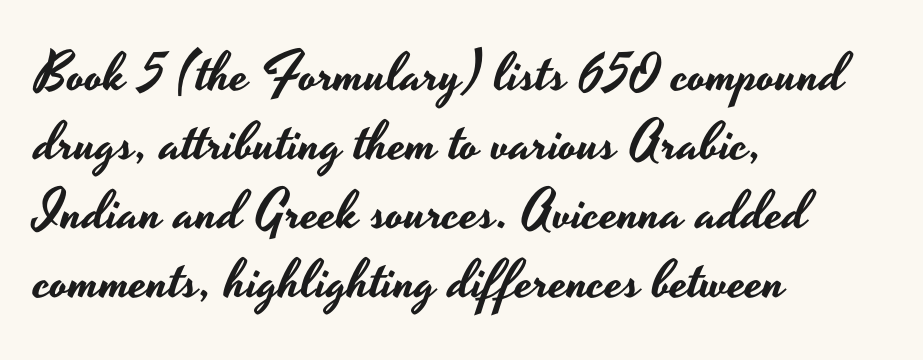
The image shows 54 px wide sans-serif type; set left-aligned, normal line spacing (1.28x), normal letter spacing, not underlined; low stroke contrast and a small x-height.
